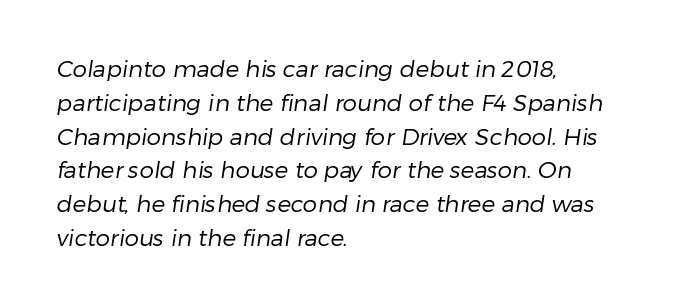
The zone under the glyphs is completely vacant. These lines keep a tight, regular rhythm from letter to letter. The cut favours lightness, reaching ordinary text weight at its darkest. These lines stack with their left ends in a neat column.
